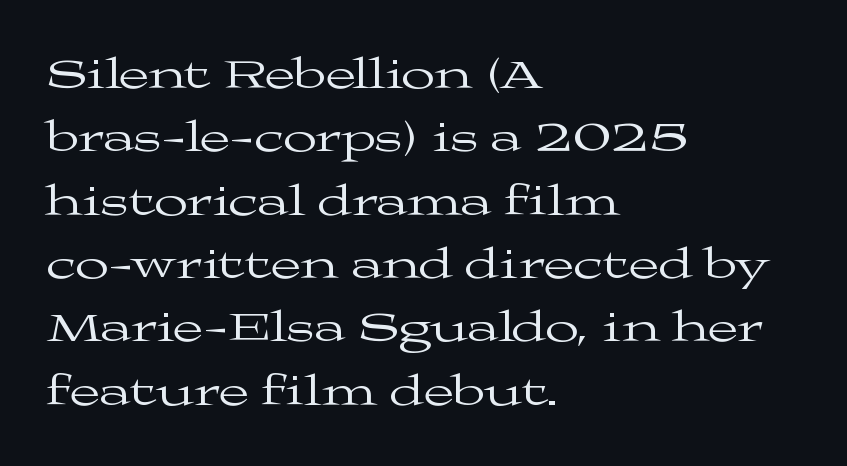
Does extra space separate the letters? No, they use regular spacing. One glance says typical: line gaps are just what's usual. Horizontal alignment here is leftward, the default for most running prose. Words float on clear page, feet unadorned. These lines are rendered in a variable-pitch font. Rendered with straight, roman letterforms.
